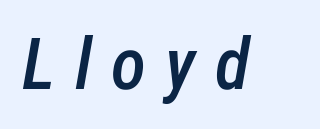
Between one letter and the next there's a generous, obvious gap. Descender tails drop into unmarked territory. Compared with ordinary roman type, these characters are visibly tilted. The letters advance in unequal steps, a hallmark of proportional type.
